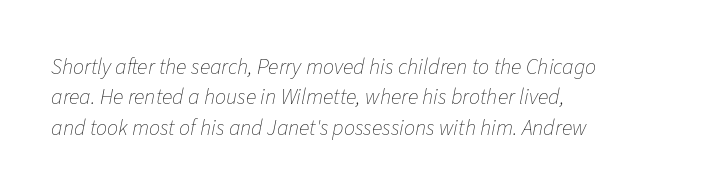
{"italic": "yes", "lean": "right", "slant_degrees": 11, "bold": "no", "underline": "no", "align": "left", "line_spacing": "normal", "line_spacing_ratio": 1.38, "letter_spacing": "normal", "letter_spacing_em": 0.0, "glyph_px": 22}
